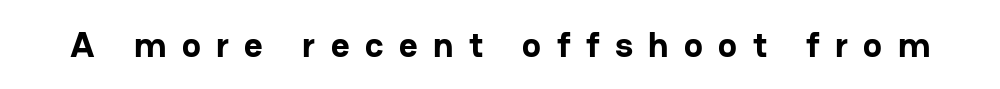
Q: Is the text bold? A: Yes.
Q: Is the text italic (slanted)? A: No, it is upright.
Q: Is the typeface a serif or a sans-serif typeface? A: Sans-serif.
Q: Is the text underlined? A: No.
Q: Is the spacing between letters normal or unusually wide? A: Unusually wide.
Q: Width (condensed, normal, or wide)? A: Normal.
Q: Stroke contrast? A: Low.
Q: x-height? A: Medium.
Q: Monospaced? A: No.
